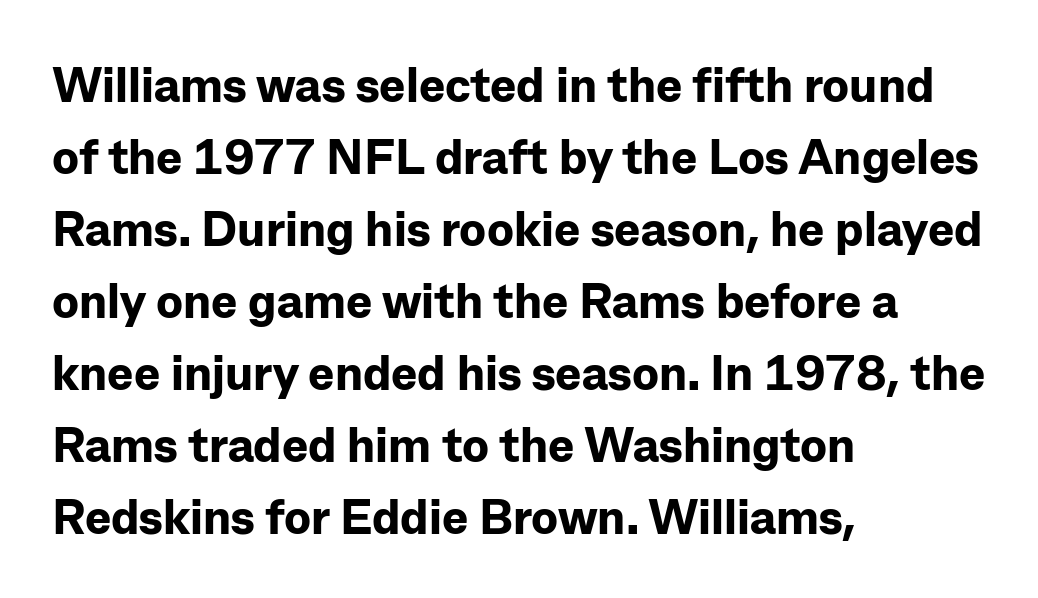
Q: Is the text bold? A: Yes.
Q: Is the text italic (slanted)? A: No, it is upright.
Q: Is the typeface a serif or a sans-serif typeface? A: Sans-serif.
Q: Is the text underlined? A: No.
Q: How is the paragraph aligned? A: Left-aligned.
Q: Is the spacing between letters normal or unusually wide? A: Normal.
Q: Is the spacing between lines tight, normal or loose? A: Normal.
Q: Width (condensed, normal, or wide)? A: Normal.
Q: Stroke contrast? A: Low.
Q: x-height? A: Medium.
Q: Monospaced? A: No.
